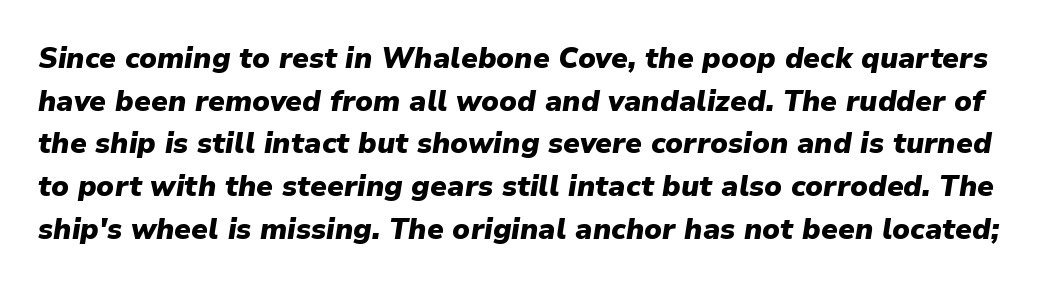
Q: Is the text bold? A: Yes.
Q: Is the text italic (slanted)? A: Yes, it leans right by about 9 degrees.
Q: Is the text underlined? A: No.
Q: Is the spacing between letters normal or unusually wide? A: Normal.
Q: Is the spacing between lines tight, normal or loose? A: Normal.
Q: Width (condensed, normal, or wide)? A: Normal.
Q: Stroke contrast? A: Low.
Q: x-height? A: Medium.
Q: Monospaced? A: No.
